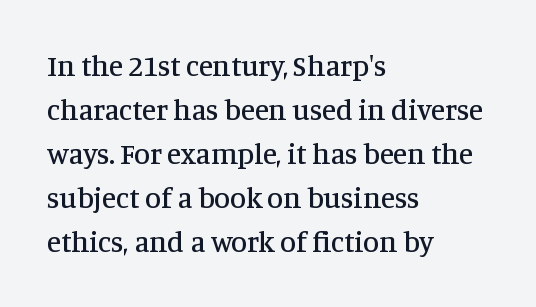
{"serif": "yes", "italic": "no", "width": "normal", "stroke_contrast": "medium", "x_height": "large", "monospaced": "no", "underline": "no", "align": "left", "line_spacing": "normal", "line_spacing_ratio": 1.52, "letter_spacing": "normal", "letter_spacing_em": 0.0, "glyph_px": 29}
